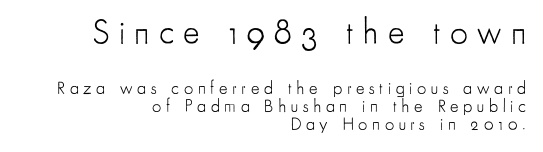
Q: Is the text bold? A: No.
Q: Is the text italic (slanted)? A: No, it is upright.
Q: Is the typeface a serif or a sans-serif typeface? A: Sans-serif.
Q: Is the text underlined? A: No.
Q: How is the paragraph aligned? A: Right-aligned.
Q: Is the spacing between letters normal or unusually wide? A: Unusually wide.
Q: Is the spacing between lines tight, normal or loose? A: Tight.
Q: Which block of text is set in a larger size, the first (top) or the second (bottom)? A: The first (top) one.
Q: Width (condensed, normal, or wide)? A: Condensed.
Q: Stroke contrast? A: Low.
Q: x-height? A: Small.
Q: Monospaced? A: No.
